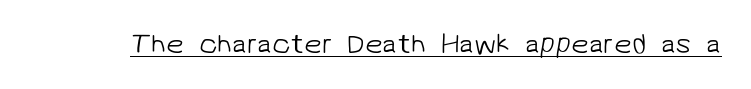
Q: Is the text bold? A: No.
Q: Is the typeface a serif or a sans-serif typeface? A: Sans-serif.
Q: Is the text underlined? A: Yes.
Q: Is the spacing between letters normal or unusually wide? A: Normal.
Q: Width (condensed, normal, or wide)? A: Normal.
Q: Stroke contrast? A: Low.
Q: x-height? A: Medium.
Q: Monospaced? A: No.
